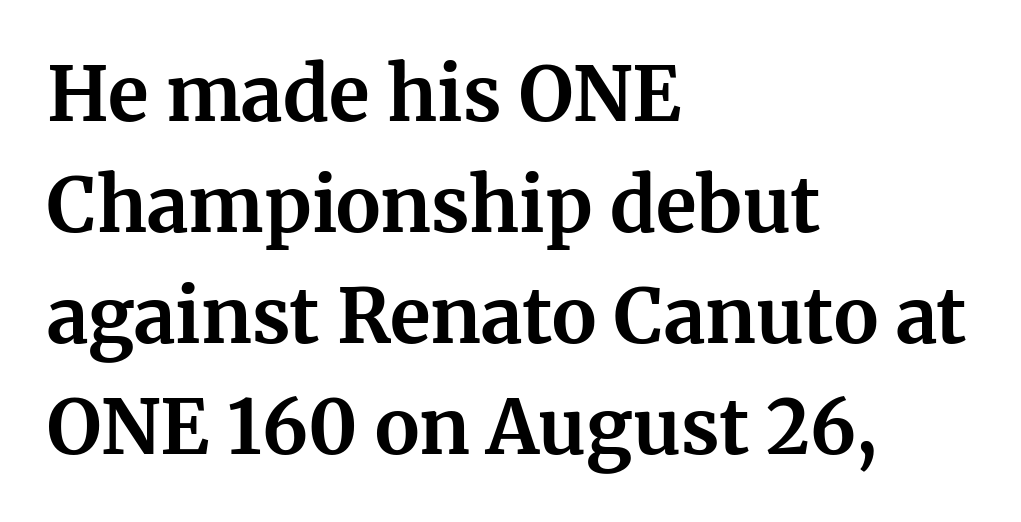
The image shows 75 px bold serif type, upright; set left-aligned, normal line spacing (1.48x), normal letter spacing, not underlined; medium stroke contrast and a medium x-height.
